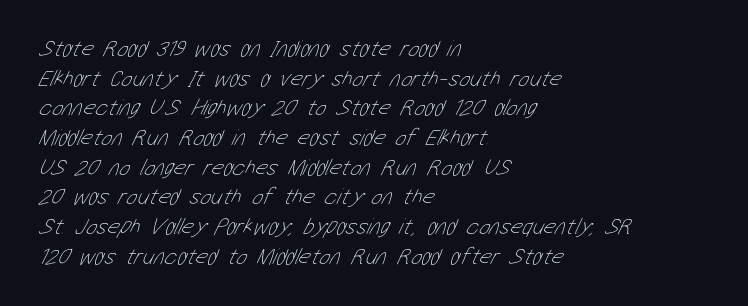
{"bold": "no", "underline": "no", "align": "left", "line_spacing": "normal", "line_spacing_ratio": 1.29, "letter_spacing": "normal", "letter_spacing_em": 0.0, "glyph_px": 23}
